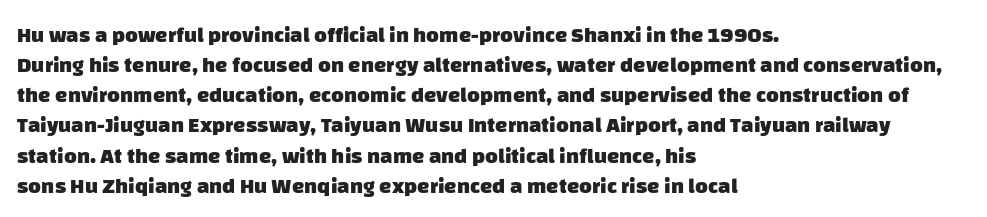
Q: Is the text bold? A: Yes.
Q: Is the text underlined? A: No.
Q: How is the paragraph aligned? A: Left-aligned.
Q: Is the spacing between letters normal or unusually wide? A: Normal.
Q: Is the spacing between lines tight, normal or loose? A: Normal.
